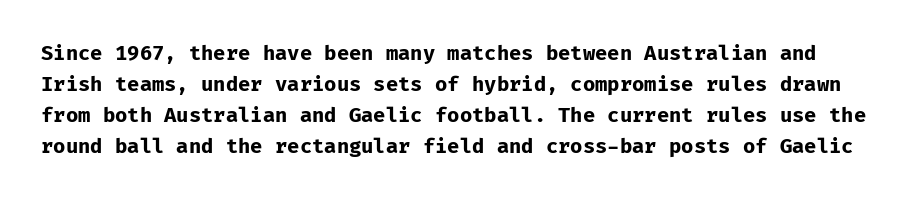
{"italic": "no", "bold": "yes", "underline": "no", "line_spacing": "normal", "line_spacing_ratio": 1.55, "letter_spacing": "normal", "letter_spacing_em": 0.0, "glyph_px": 20}
